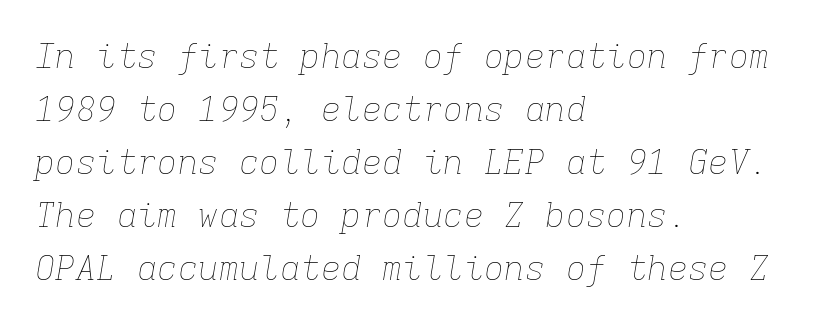
{"italic": "yes", "lean": "right", "slant_degrees": 9, "bold": "no", "weight": "thin", "width": "normal", "stroke_contrast": "low", "x_height": "medium", "monospaced": "yes", "underline": "no", "align": "left", "line_spacing": "normal", "line_spacing_ratio": 1.56, "letter_spacing": "normal", "letter_spacing_em": 0.0, "glyph_px": 34}
